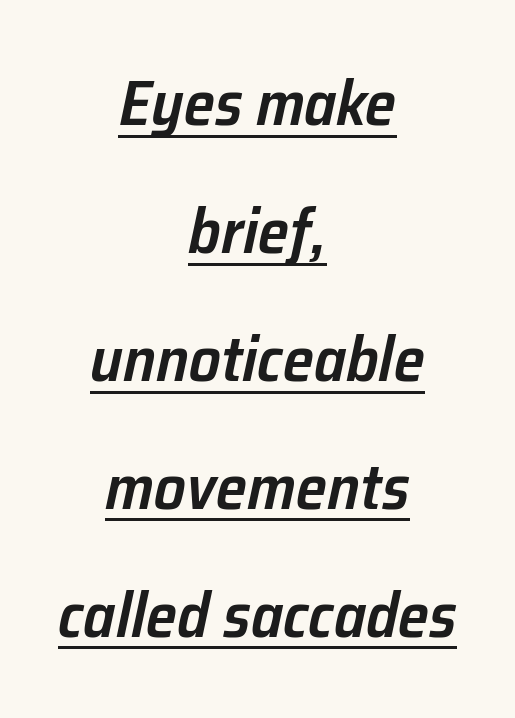
The image shows 63 px semibold type, italic (leaning right); set centered, loose line spacing (2.03x), normal letter spacing, underlined; low stroke contrast and a medium x-height.
